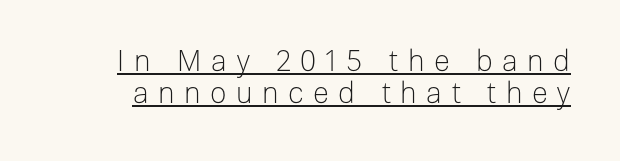
The image shows 29 px light sans-serif type, upright; set tight line spacing (1.11x), unusually wide letter spacing (+0.33 em), underlined; low stroke contrast and a medium x-height.
